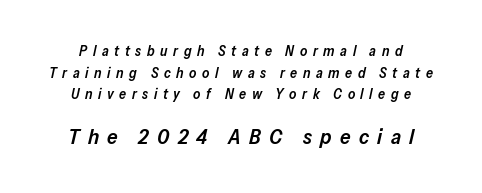
The image shows 21 px text type, italic (leaning right); set normal line spacing (1.54x), unusually wide letter spacing (+0.4 em), not underlined; the second (bottom) block is 1.5x larger.
